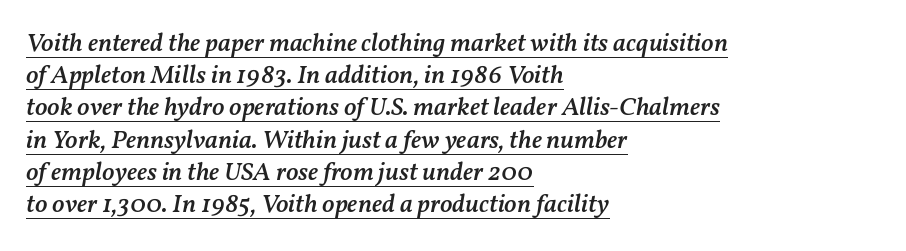
Q: Is the text bold? A: Semi-bold.
Q: Is the text italic (slanted)? A: Yes, it leans right by about 11 degrees.
Q: Is the text underlined? A: Yes.
Q: How is the paragraph aligned? A: Left-aligned.
Q: Is the spacing between letters normal or unusually wide? A: Normal.
